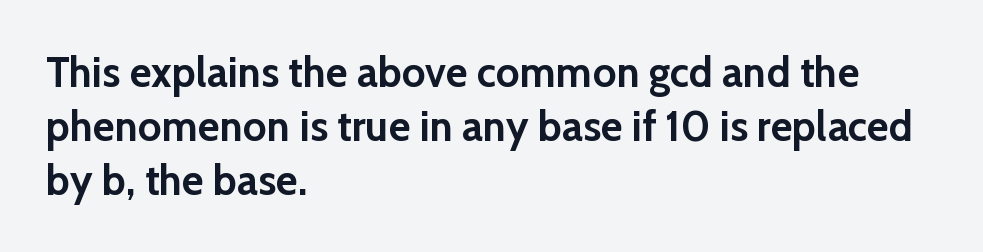
{"serif": "no", "italic": "no", "bold": "yes", "weight": "semibold", "width": "normal", "stroke_contrast": "low", "x_height": "medium", "monospaced": "no", "underline": "no", "align": "left", "line_spacing": "normal", "line_spacing_ratio": 1.28, "letter_spacing": "normal", "letter_spacing_em": 0.0, "glyph_px": 42}
